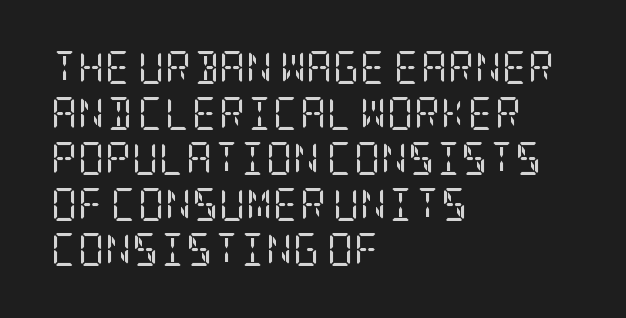
{"serif": "yes", "italic": "no", "bold": "no", "weight": "regular", "width": "condensed", "stroke_contrast": "low", "x_height": "large", "underline": "no", "align": "left", "line_spacing": "normal", "line_spacing_ratio": 1.38, "letter_spacing": "normal", "letter_spacing_em": 0.0, "glyph_px": 33}
